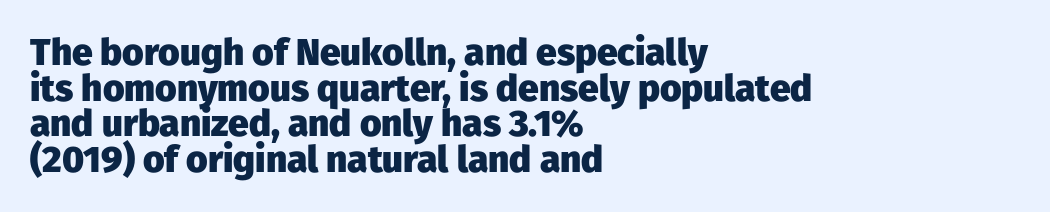
{"serif": "no", "italic": "no", "bold": "yes", "weight": "heavy", "width": "normal", "stroke_contrast": "low", "x_height": "medium", "monospaced": "no", "underline": "no", "align": "left", "line_spacing": "tight", "line_spacing_ratio": 0.96, "letter_spacing": "normal", "letter_spacing_em": 0.0, "glyph_px": 37}
